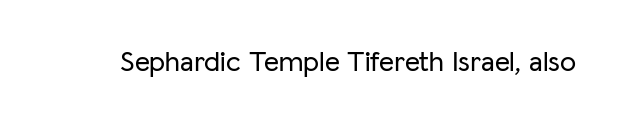
The letterforms sit shoulder to shoulder at normal distance. Vertical strokes here are truly vertical. Proportional: the letters do not fall into vertical columns. The specimen omits any rule beneath the text block's lines. Typographically, this falls in the sans-serif category.
